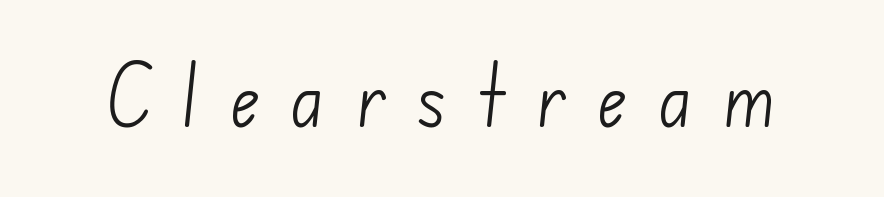
{"serif": "no", "bold": "no", "weight": "light", "width": "normal", "stroke_contrast": "low", "x_height": "small", "monospaced": "no", "underline": "no", "letter_spacing": "wide", "letter_spacing_em": 0.46, "glyph_px": 66}
